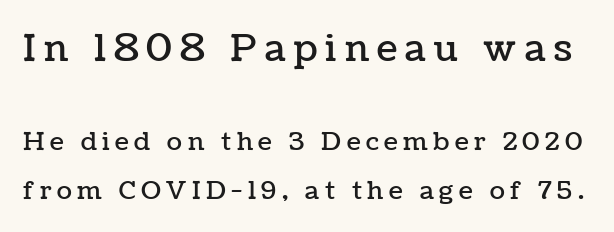
Q: Is the text italic (slanted)? A: No, it is upright.
Q: Is the text underlined? A: No.
Q: Is the spacing between letters normal or unusually wide? A: Unusually wide.
Q: Is the spacing between lines tight, normal or loose? A: Loose.
Q: Which block of text is set in a larger size, the first (top) or the second (bottom)? A: The first (top) one.
Q: Width (condensed, normal, or wide)? A: Normal.
Q: Stroke contrast? A: Low.
Q: x-height? A: Medium.
Q: Monospaced? A: No.
